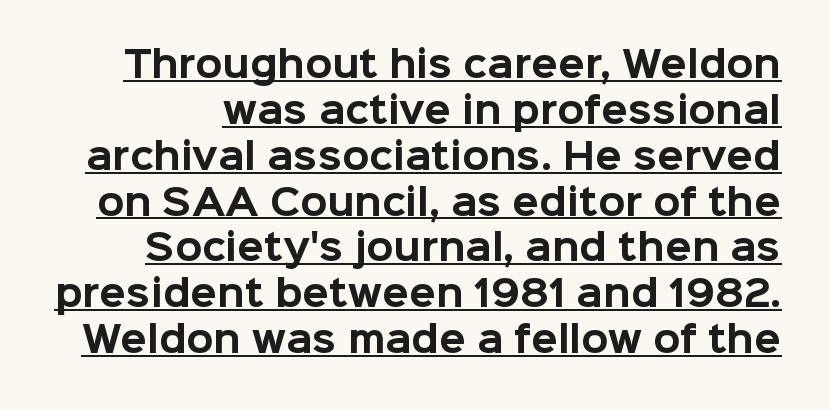
The line texture is even and compact thanks to regular tracking. Do the characters align in a grid? No, the font is proportional. Normally led — the rows are evenly, conventionally spaced. To sum up the face: it is a sans, with no serifs. You can see a thin bar hugging the bottom of the glyphs. The characters look thick and weighty, a clear bold.
